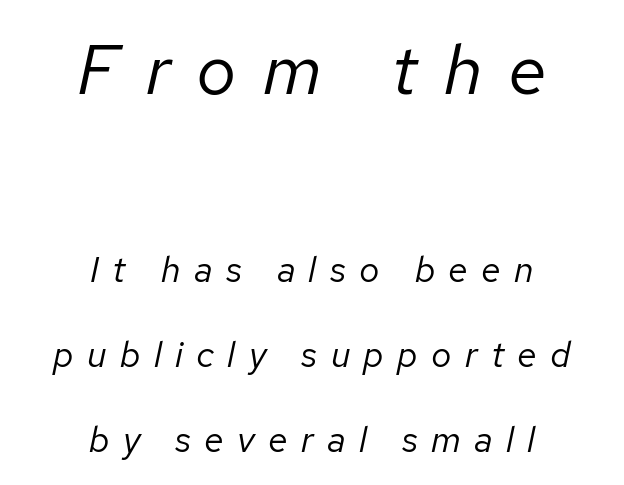
The letters advance in unequal steps, a hallmark of proportional type. The space beneath each line is pristine and unruled. These two chunks differ in scale, with the top chunk taking the larger measure. How are the letters spaced? Widely, with obvious added tracking. The text carries the slant typical of an italic or oblique font.
